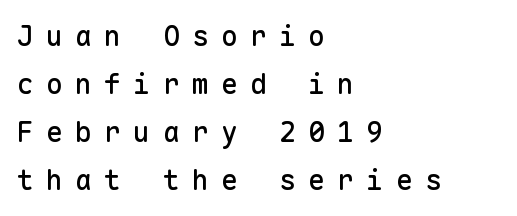
Q: Is the text italic (slanted)? A: No, it is upright.
Q: Is the typeface a serif or a sans-serif typeface? A: Sans-serif.
Q: Is the text underlined? A: No.
Q: How is the paragraph aligned? A: Left-aligned.
Q: Is the spacing between letters normal or unusually wide? A: Unusually wide.
Q: Width (condensed, normal, or wide)? A: Normal.
Q: Stroke contrast? A: Low.
Q: x-height? A: Medium.
Q: Monospaced? A: Yes.
